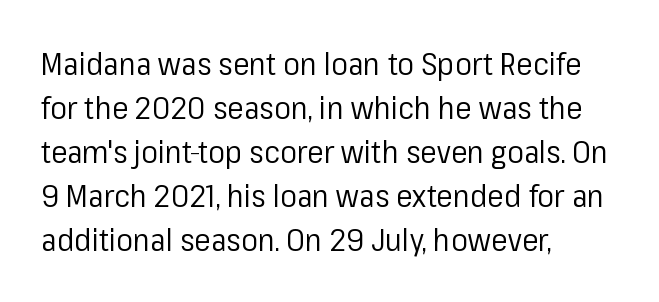
The vertical gap from one line to the next is medium. I'd call this a sans setting — the letters go barefoot. Horizontal alignment here is leftward, the default for most running prose. Has an underline been added? It has not. Tracking value appears to be zero — textbook default spacing.
